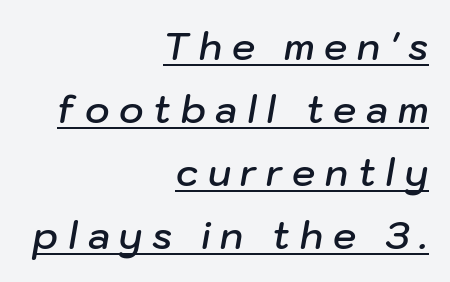
Q: Is the text bold? A: Semi-bold.
Q: Is the text italic (slanted)? A: Yes, it leans right by about 10 degrees.
Q: Is the text underlined? A: Yes.
Q: How is the paragraph aligned? A: Right-aligned.
Q: Is the spacing between letters normal or unusually wide? A: Unusually wide.
Q: Is the spacing between lines tight, normal or loose? A: Normal.
Q: Width (condensed, normal, or wide)? A: Normal.
Q: Stroke contrast? A: Low.
Q: x-height? A: Medium.
Q: Monospaced? A: No.
